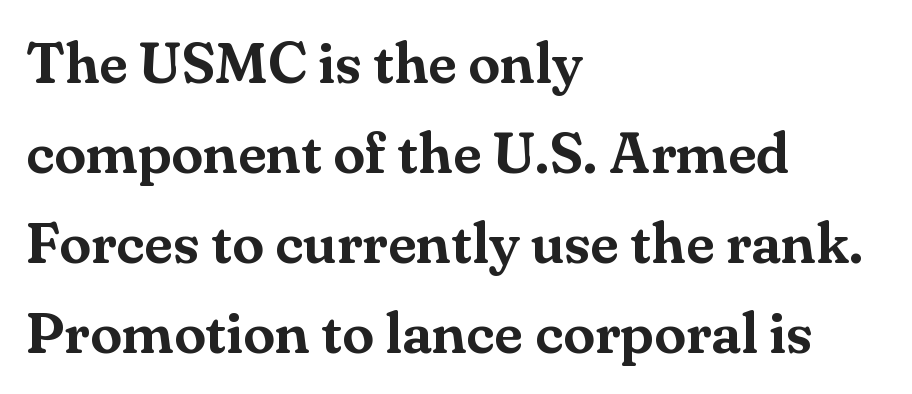
Q: Is the text italic (slanted)? A: No, it is upright.
Q: Is the typeface a serif or a sans-serif typeface? A: Serif.
Q: Is the text underlined? A: No.
Q: How is the paragraph aligned? A: Left-aligned.
Q: Is the spacing between letters normal or unusually wide? A: Normal.
Q: Is the spacing between lines tight, normal or loose? A: Normal.
Q: Width (condensed, normal, or wide)? A: Normal.
Q: Stroke contrast? A: Medium.
Q: x-height? A: Small.
Q: Monospaced? A: No.
